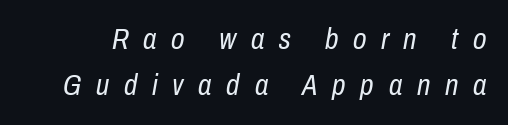
This block has exactly the height ordinary leading produces. Characters are canted at an angle relative to the baseline's perpendicular. A light-to-regular cut is what we see here. Proportional: the letters do not fall into vertical columns.
